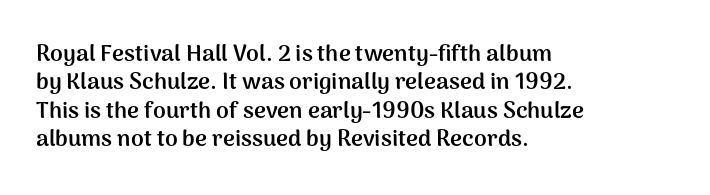
The image shows 23 px bold type, upright; set left-aligned, line spacing 1.23x, normal letter spacing, not underlined.
